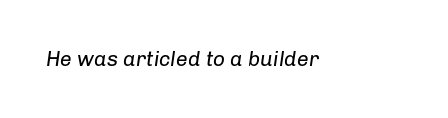
The image shows 21 px text type, italic (leaning right); set normal letter spacing, not underlined.
